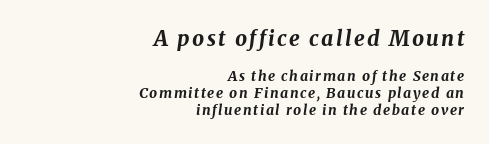
Q: Is the text bold? A: Yes.
Q: Is the text italic (slanted)? A: Yes, it leans right by about 8 degrees.
Q: Is the text underlined? A: No.
Q: How is the paragraph aligned? A: Right-aligned.
Q: Which block of text is set in a larger size, the first (top) or the second (bottom)? A: The first (top) one.
